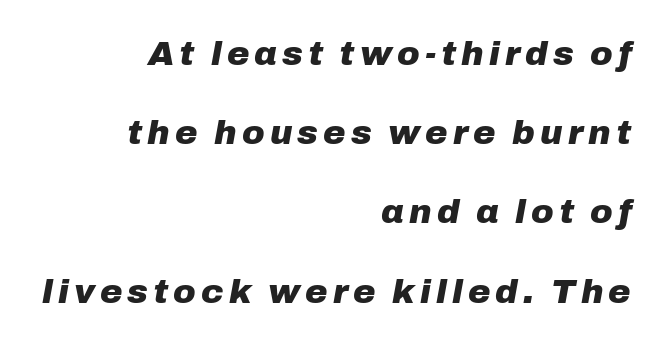
One glance says open: line gaps are wider than usual. The ragged edge is on the left, which tells us the setting is flush right. It's the slanting kind of type. Heavy-handed strokes throughout: this text is bold. The string is rendered with underlining switched off. Spacing verdict: proportional, widths tailored to each character.
